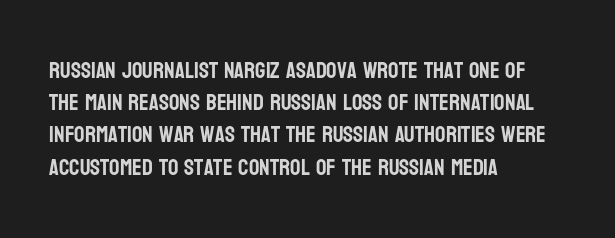
Does the leading feel generous? No, just average. The paragraph shown leans on its left margin. The string is rendered with underlining switched off. Here the glyphs are tracked normally, forming tight word shapes. The font's upright variant was chosen for this text.
